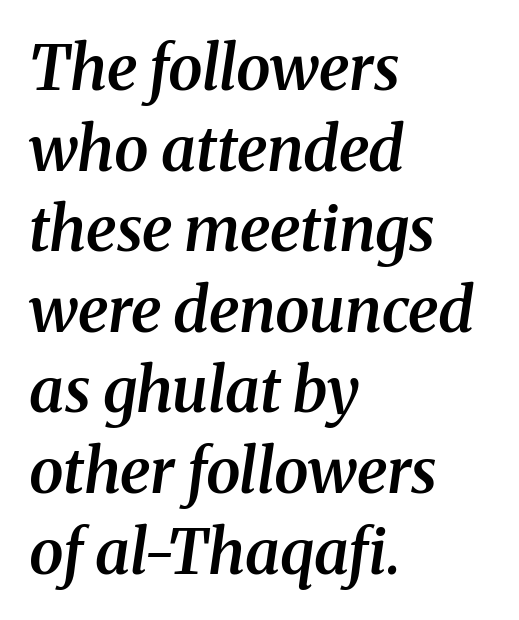
A typesetter would call this proportional, since set widths differ per character. The block of text has a typical density, with ordinary space between rows. Typesetter's note: demi weight, one step under bold. A typesetter would call this zero additional tracking. Nobody drew a line under any word here. A classic flush-left, rag-right setting is used for this passage.
